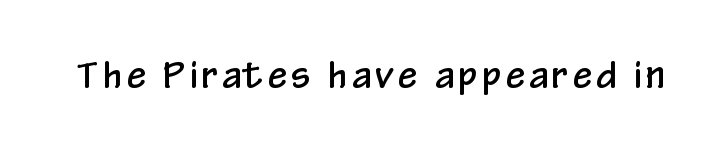
{"serif": "no", "italic": "no", "width": "condensed", "stroke_contrast": "low", "x_height": "medium", "monospaced": "no", "underline": "no", "glyph_px": 35}
